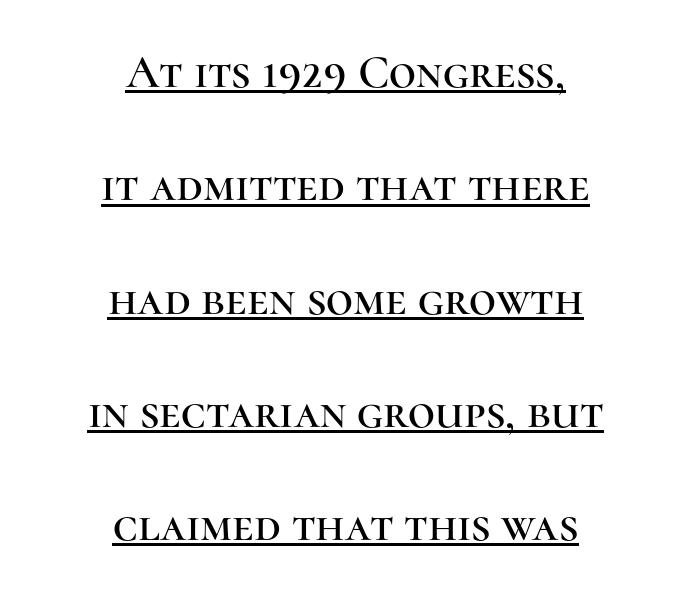
{"serif": "yes", "italic": "no", "width": "normal", "stroke_contrast": "high", "x_height": "medium", "monospaced": "no", "underline": "yes", "align": "center", "line_spacing": "loose", "line_spacing_ratio": 2.41, "letter_spacing": "normal", "letter_spacing_em": 0.0, "glyph_px": 47}
